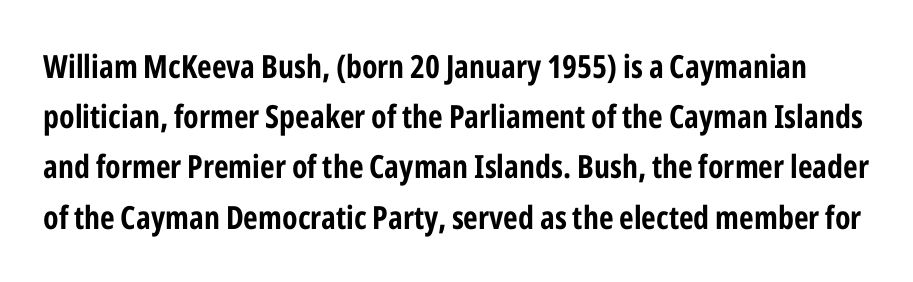
The image shows 32 px bold, condensed sans-serif type, upright; set normal line spacing (1.57x), normal letter spacing, not underlined; low stroke contrast and a medium x-height.
